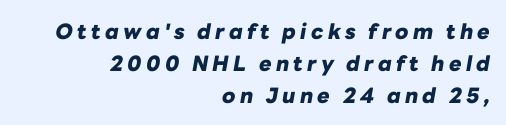
The type is letterspaced generously, with wide tracking. Emphasis-style slanted type is in use. Short and long lines alike share a common ending point at right. Just letters on the line, the space beneath them empty. Students, observe: this is what conventionally led text looks like. A dark, heavy texture on the line: the type is bold.
